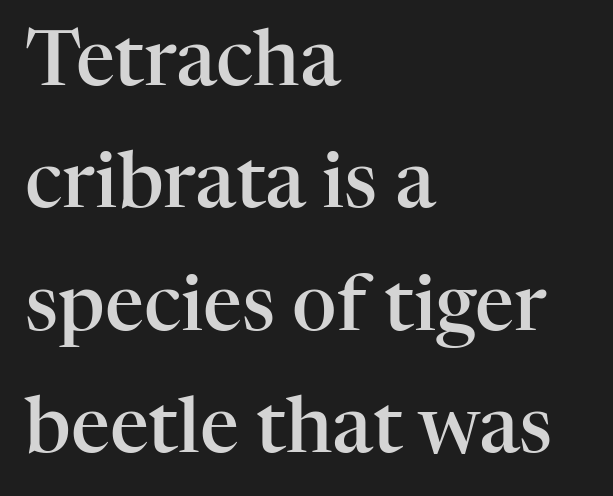
The image shows 77 px semibold serif type, upright; set left-aligned, normal line spacing (1.59x), normal letter spacing, not underlined; high stroke contrast and a medium x-height.
